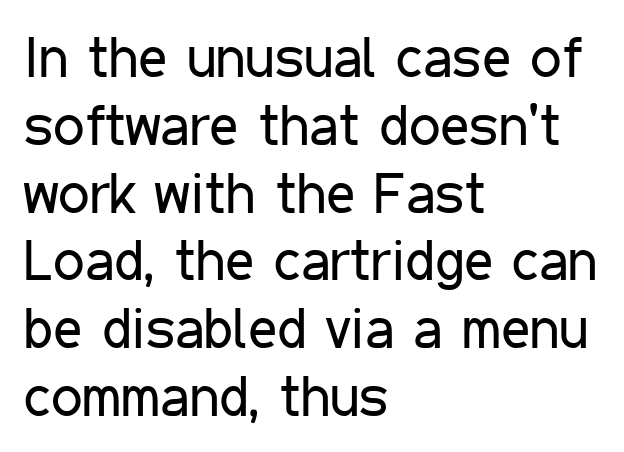
The image shows 56 px regular-weight, condensed sans-serif type, upright; set left-aligned, line spacing 1.21x, normal letter spacing, not underlined; low stroke contrast and a medium x-height.
